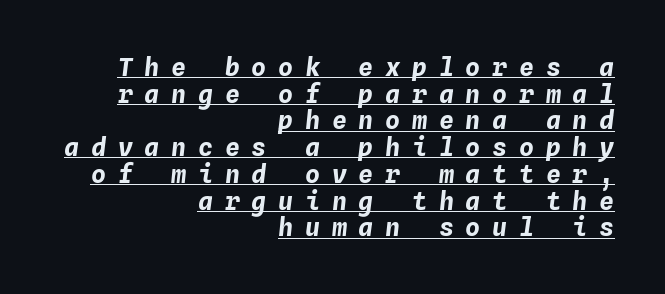
Q: Is the text bold? A: Yes.
Q: Is the text italic (slanted)? A: Yes, it leans right by about 4 degrees.
Q: Is the text underlined? A: Yes.
Q: How is the paragraph aligned? A: Right-aligned.
Q: Is the spacing between letters normal or unusually wide? A: Unusually wide.
Q: Is the spacing between lines tight, normal or loose? A: Tight.
